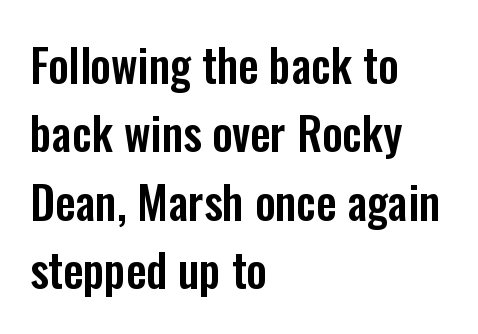
The compositor pushed each line to the left boundary. A typesetter would label this face a sans. Every stem runs plumb, perpendicular to the baseline. Tracking value appears to be zero — textbook default spacing.
